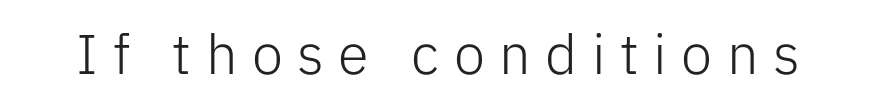
Designer's note — italics off, roman on. You could not count columns in this text — the font is proportionally spaced. The space directly below the letters is spotless. The characters display no serif detailing; their extremities are plain. Ink coverage per letter is moderate at most.
